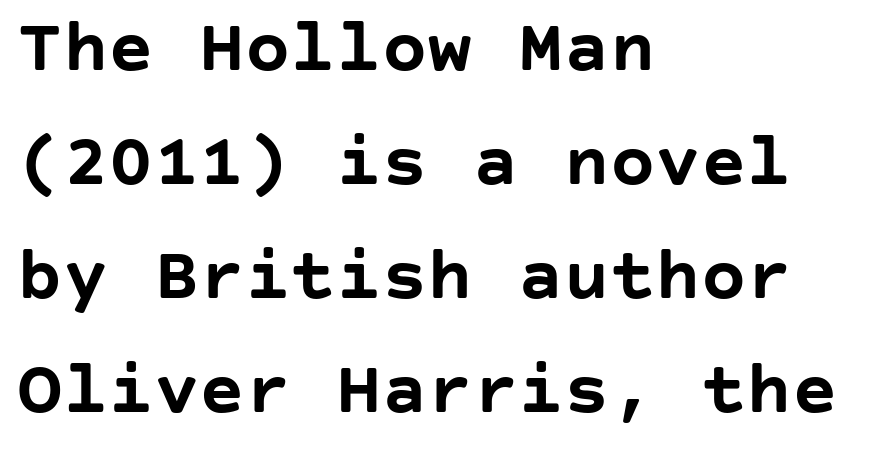
{"serif": "no", "italic": "no", "bold": "yes", "weight": "semibold", "width": "normal", "stroke_contrast": "low", "x_height": "large", "underline": "no", "align": "left", "line_spacing": "normal", "line_spacing_ratio": 1.5, "letter_spacing": "normal", "letter_spacing_em": 0.0, "glyph_px": 76}
